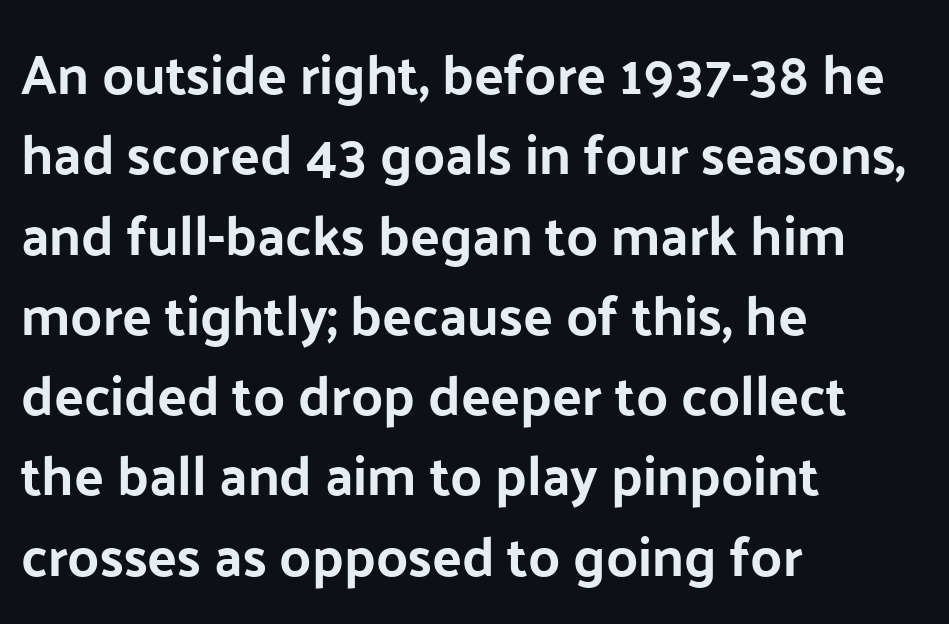
Q: Is the text italic (slanted)? A: No, it is upright.
Q: Is the typeface a serif or a sans-serif typeface? A: Sans-serif.
Q: Is the text underlined? A: No.
Q: How is the paragraph aligned? A: Left-aligned.
Q: Is the spacing between letters normal or unusually wide? A: Normal.
Q: Is the spacing between lines tight, normal or loose? A: Normal.
Q: Width (condensed, normal, or wide)? A: Normal.
Q: Stroke contrast? A: Low.
Q: x-height? A: Medium.
Q: Monospaced? A: No.
